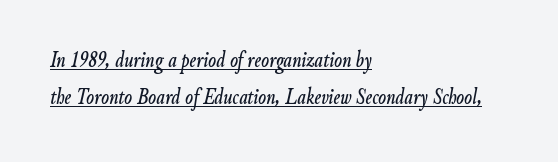
{"italic": "yes", "lean": "right", "slant_degrees": 9, "underline": "yes", "align": "left", "line_spacing": "normal", "line_spacing_ratio": 1.62, "letter_spacing": "normal", "letter_spacing_em": 0.0, "glyph_px": 23}
